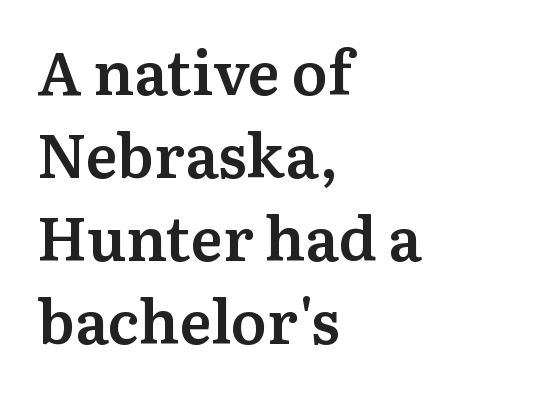
Q: Is the text bold? A: Semi-bold.
Q: Is the text italic (slanted)? A: No, it is upright.
Q: Is the typeface a serif or a sans-serif typeface? A: Serif.
Q: Is the text underlined? A: No.
Q: How is the paragraph aligned? A: Left-aligned.
Q: Is the spacing between letters normal or unusually wide? A: Normal.
Q: Is the spacing between lines tight, normal or loose? A: Normal.
Q: Width (condensed, normal, or wide)? A: Normal.
Q: Stroke contrast? A: Medium.
Q: x-height? A: Medium.
Q: Monospaced? A: No.
